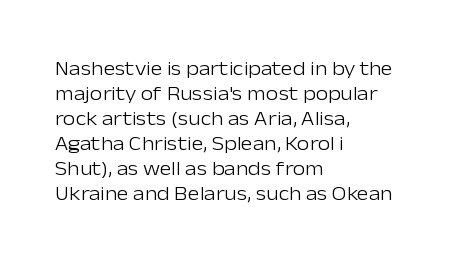
Q: Is the text bold? A: No.
Q: Is the text italic (slanted)? A: No, it is upright.
Q: Is the text underlined? A: No.
Q: How is the paragraph aligned? A: Left-aligned.
Q: Is the spacing between letters normal or unusually wide? A: Normal.
Q: Is the spacing between lines tight, normal or loose? A: Normal.
